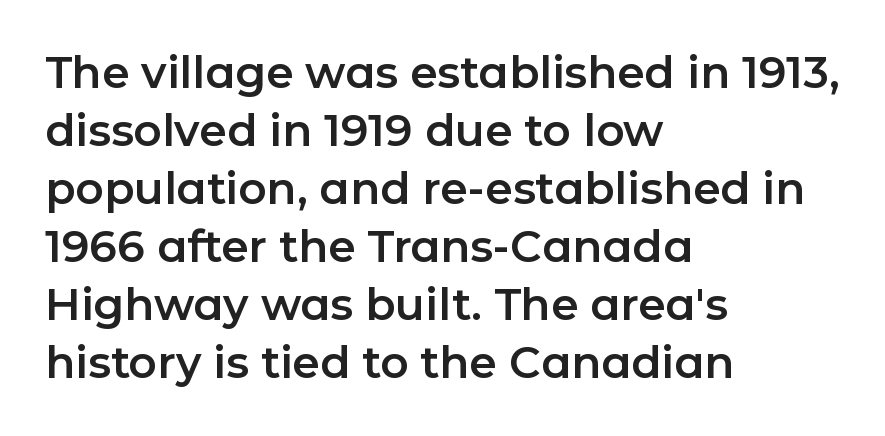
Q: Is the text italic (slanted)? A: No, it is upright.
Q: Is the typeface a serif or a sans-serif typeface? A: Sans-serif.
Q: Is the text underlined? A: No.
Q: How is the paragraph aligned? A: Left-aligned.
Q: Is the spacing between letters normal or unusually wide? A: Normal.
Q: Is the spacing between lines tight, normal or loose? A: Normal.
Q: Width (condensed, normal, or wide)? A: Normal.
Q: Stroke contrast? A: Low.
Q: x-height? A: Medium.
Q: Monospaced? A: No.
